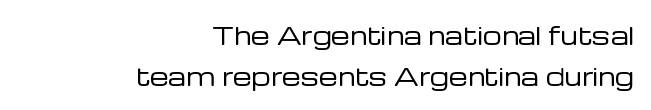
{"italic": "no", "bold": "no", "underline": "no", "align": "right", "line_spacing": "normal", "line_spacing_ratio": 1.7, "letter_spacing": "normal", "letter_spacing_em": 0.0, "glyph_px": 24}
